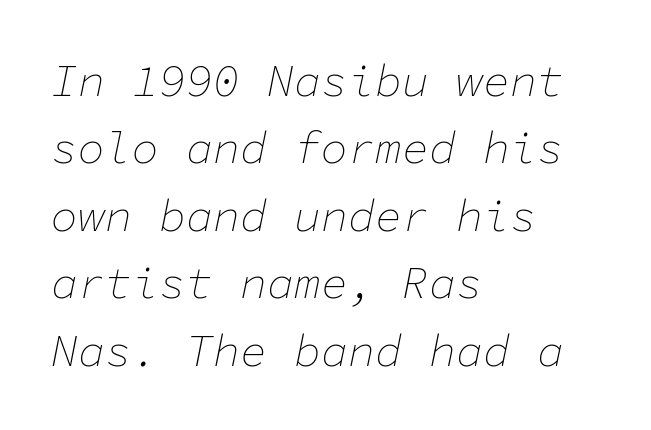
Q: Is the text bold? A: No.
Q: Is the text italic (slanted)? A: Yes, it leans right by about 11 degrees.
Q: Is the text underlined? A: No.
Q: How is the paragraph aligned? A: Left-aligned.
Q: Is the spacing between letters normal or unusually wide? A: Normal.
Q: Is the spacing between lines tight, normal or loose? A: Normal.
Q: Width (condensed, normal, or wide)? A: Normal.
Q: Stroke contrast? A: Low.
Q: x-height? A: Medium.
Q: Monospaced? A: Yes.
